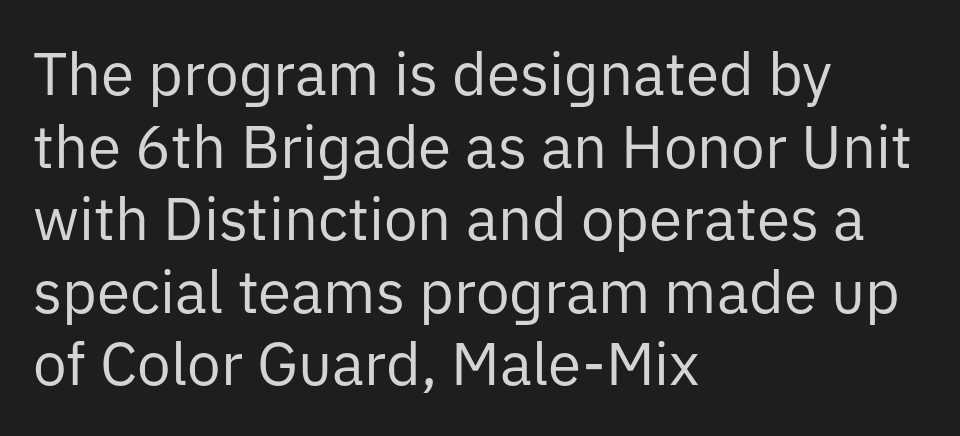
The image shows 60 px regular-weight sans-serif type, upright; set left-aligned, line spacing 1.21x, normal letter spacing, not underlined; low stroke contrast and a medium x-height.
